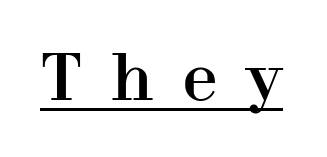
{"serif": "yes", "italic": "no", "width": "normal", "stroke_contrast": "high", "x_height": "medium", "monospaced": "no", "underline": "yes", "letter_spacing": "wide", "letter_spacing_em": 0.46, "glyph_px": 62}
